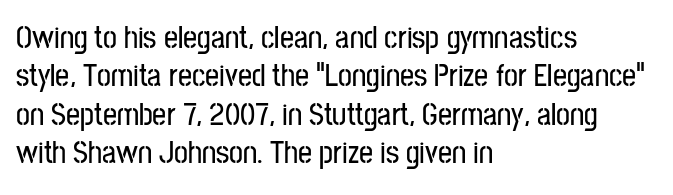
The letters carry no serifs — their stems end cleanly without finishing strokes. Descenders are the only things crossing below the line. The passage shown has conventional tracking throughout. The letters advance in unequal steps, a hallmark of proportional type.
